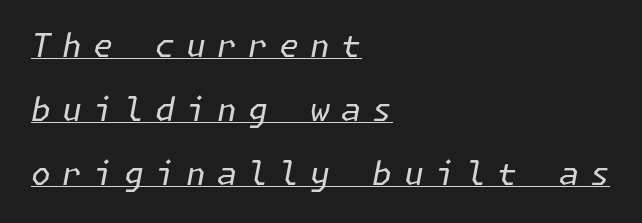
Q: Is the text bold? A: No.
Q: Is the text italic (slanted)? A: Yes, it leans right by about 11 degrees.
Q: Is the text underlined? A: Yes.
Q: How is the paragraph aligned? A: Left-aligned.
Q: Is the spacing between letters normal or unusually wide? A: Unusually wide.
Q: Is the spacing between lines tight, normal or loose? A: Loose.
Q: Width (condensed, normal, or wide)? A: Normal.
Q: Stroke contrast? A: Low.
Q: x-height? A: Medium.
